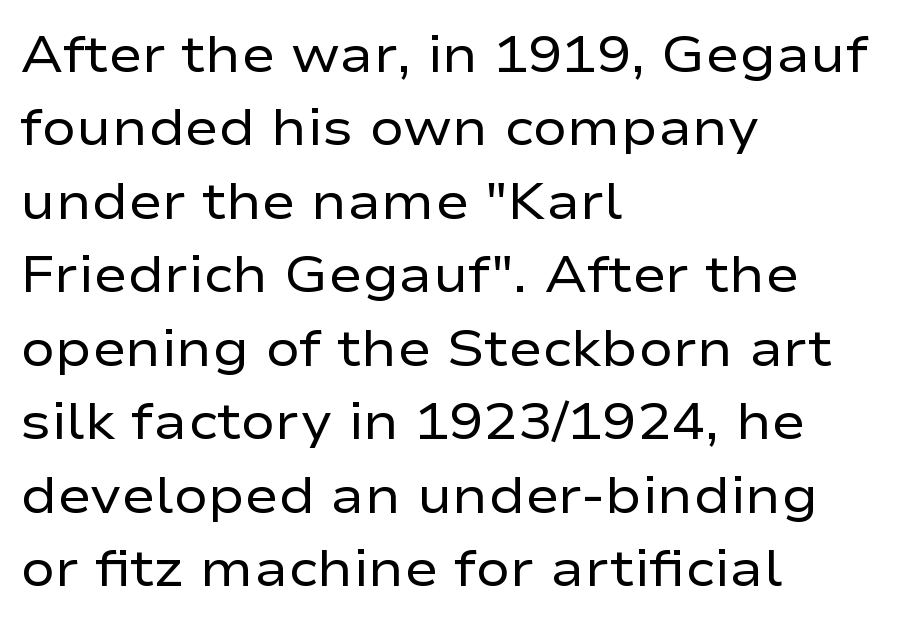
Q: Is the text bold? A: No.
Q: Is the text italic (slanted)? A: No, it is upright.
Q: Is the typeface a serif or a sans-serif typeface? A: Sans-serif.
Q: Is the text underlined? A: No.
Q: How is the paragraph aligned? A: Left-aligned.
Q: Is the spacing between letters normal or unusually wide? A: Normal.
Q: Is the spacing between lines tight, normal or loose? A: Normal.
Q: Width (condensed, normal, or wide)? A: Wide.
Q: Stroke contrast? A: Low.
Q: x-height? A: Medium.
Q: Monospaced? A: No.
